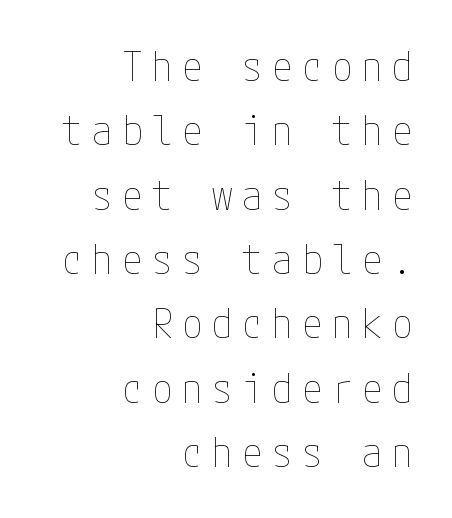
The image shows 41 px thin, condensed type, upright; set right-aligned, normal line spacing (1.57x), unusually wide letter spacing (+0.23 em), not underlined; low stroke contrast and a medium x-height.
